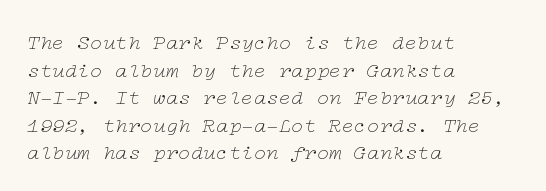
{"italic": "yes", "lean": "right", "slant_degrees": 12, "bold": "no", "underline": "no", "align": "left", "line_spacing": "normal", "line_spacing_ratio": 1.31, "letter_spacing": "normal", "letter_spacing_em": 0.0, "glyph_px": 21}
